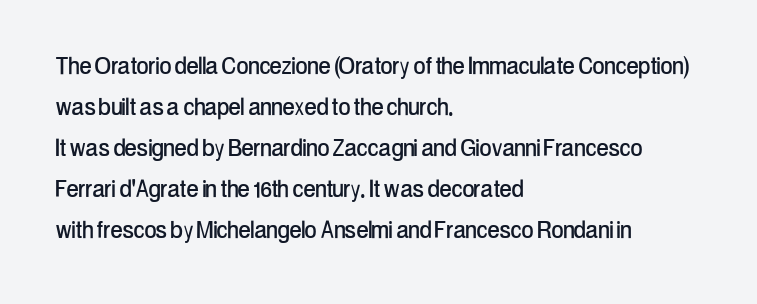
The face used here is proportionally spaced, like ordinary book or web type. The passage shown is not underscored anywhere. Nobody touched the tracking dial on this one. Examine the stroke ends and you'll find no serifs. These lines sit exactly where default settings would place them.
